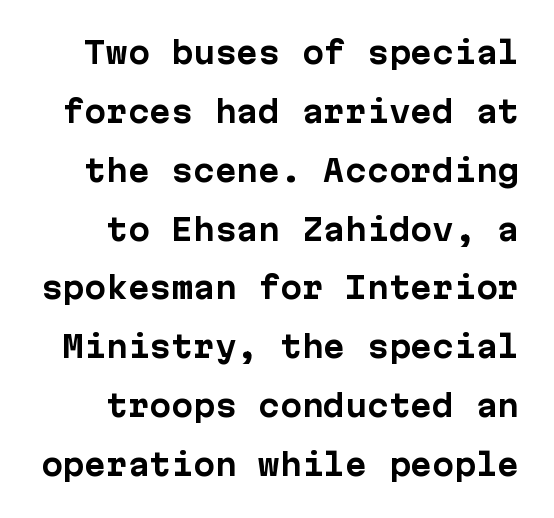
Q: Is the text bold? A: Yes.
Q: Is the text italic (slanted)? A: No, it is upright.
Q: Is the typeface a serif or a sans-serif typeface? A: Sans-serif.
Q: Is the text underlined? A: No.
Q: Is the spacing between letters normal or unusually wide? A: Normal.
Q: Is the spacing between lines tight, normal or loose? A: Loose.
Q: Width (condensed, normal, or wide)? A: Normal.
Q: Stroke contrast? A: Low.
Q: x-height? A: Medium.
